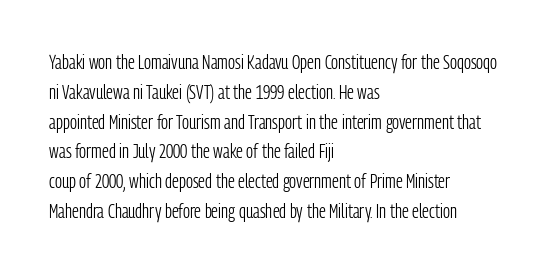
Q: Is the text bold? A: No.
Q: Is the text italic (slanted)? A: No, it is upright.
Q: Is the text underlined? A: No.
Q: How is the paragraph aligned? A: Left-aligned.
Q: Is the spacing between letters normal or unusually wide? A: Normal.
Q: Is the spacing between lines tight, normal or loose? A: Normal.
